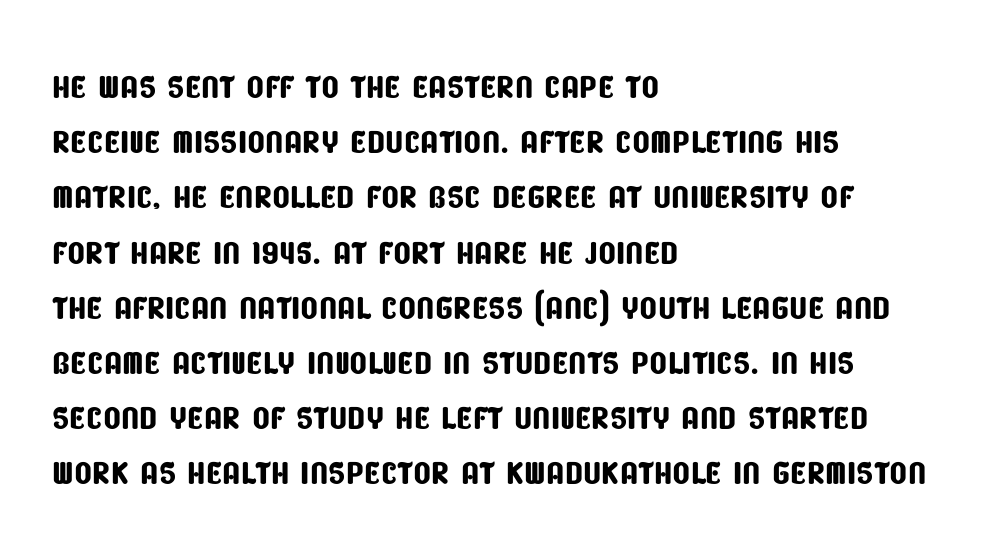
Tracking here is standard; glyphs follow each other at the usual distance. To sum up the face: it is a sans, with no serifs. Note the varied advance widths — an 'i' is clearly narrower than an 'm'. Is the block centered? No — it sits flush against the left margin.
